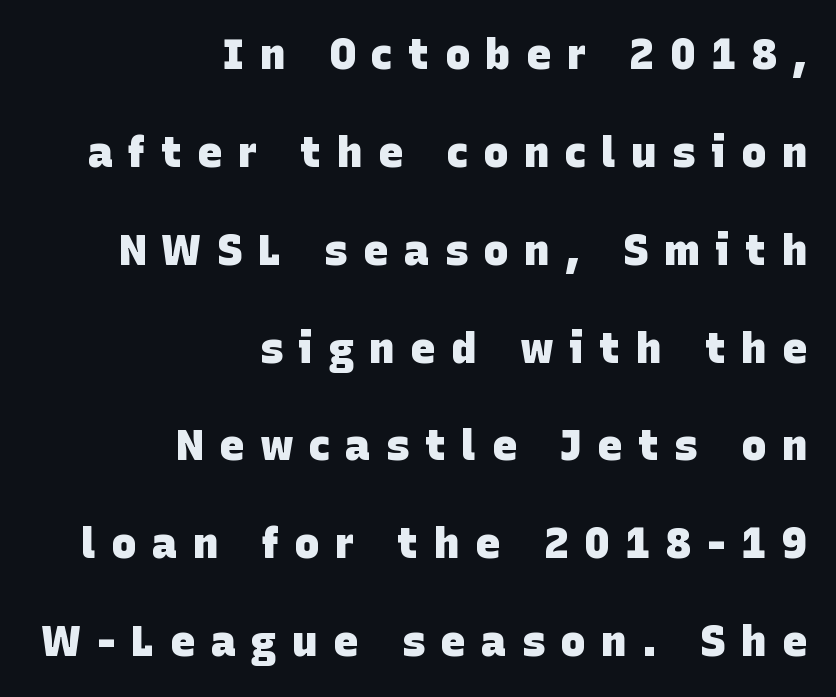
Q: Is the text bold? A: Yes.
Q: Is the typeface a serif or a sans-serif typeface? A: Sans-serif.
Q: Is the text underlined? A: No.
Q: How is the paragraph aligned? A: Right-aligned.
Q: Is the spacing between letters normal or unusually wide? A: Unusually wide.
Q: Is the spacing between lines tight, normal or loose? A: Loose.
Q: Width (condensed, normal, or wide)? A: Normal.
Q: Stroke contrast? A: Low.
Q: x-height? A: Large.
Q: Monospaced? A: No.
